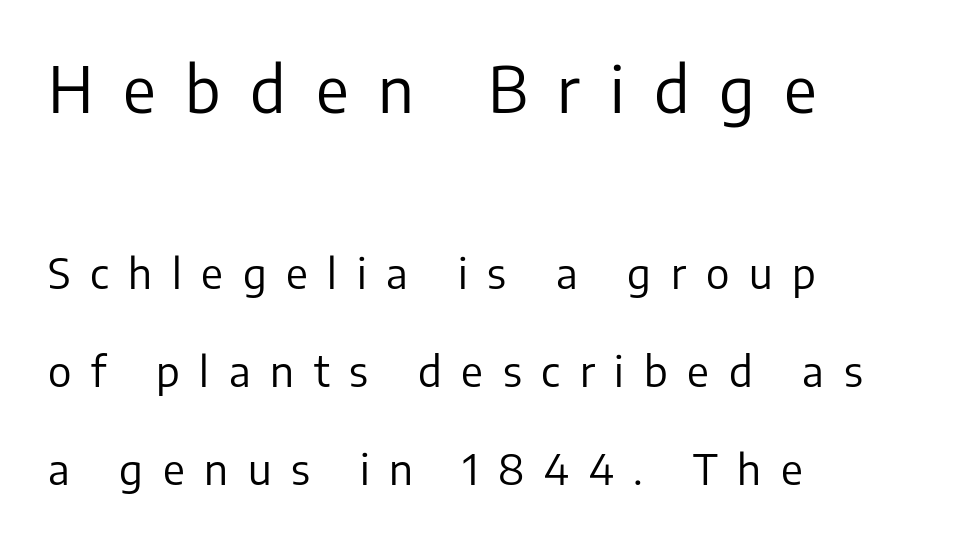
Q: Is the text bold? A: No.
Q: Is the text italic (slanted)? A: No, it is upright.
Q: Is the typeface a serif or a sans-serif typeface? A: Sans-serif.
Q: Is the text underlined? A: No.
Q: How is the paragraph aligned? A: Left-aligned.
Q: Is the spacing between letters normal or unusually wide? A: Unusually wide.
Q: Is the spacing between lines tight, normal or loose? A: Loose.
Q: Which block of text is set in a larger size, the first (top) or the second (bottom)? A: The first (top) one.
Q: Width (condensed, normal, or wide)? A: Normal.
Q: Stroke contrast? A: Low.
Q: x-height? A: Medium.
Q: Monospaced? A: No.
